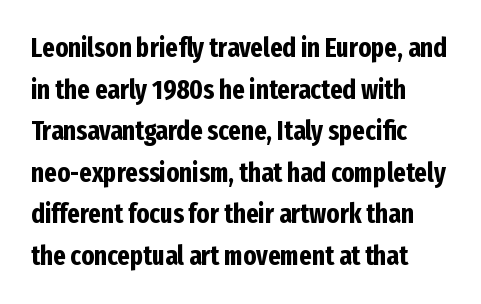
This sample keeps an unexceptional amount of space between lines. Which margin do the lines hug? The left one — the right edge is uneven. The specimen omits any rule beneath the text block's lines. Students, note that the glyphs here touch the page at normal intervals. This is heavy type, rendered in bold.
